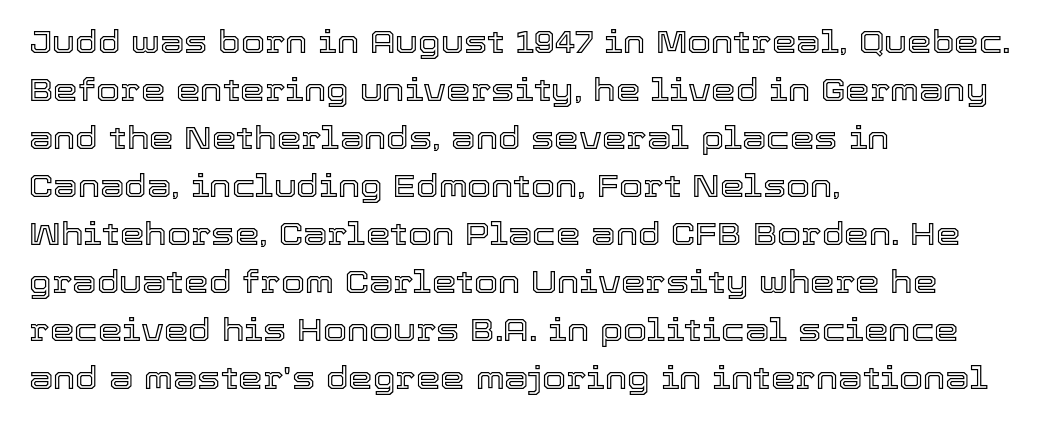
Q: Is the text italic (slanted)? A: No, it is upright.
Q: Is the text underlined? A: No.
Q: How is the paragraph aligned? A: Left-aligned.
Q: Is the spacing between letters normal or unusually wide? A: Normal.
Q: Is the spacing between lines tight, normal or loose? A: Normal.
Q: Width (condensed, normal, or wide)? A: Normal.
Q: x-height? A: Medium.
Q: Monospaced? A: No.
